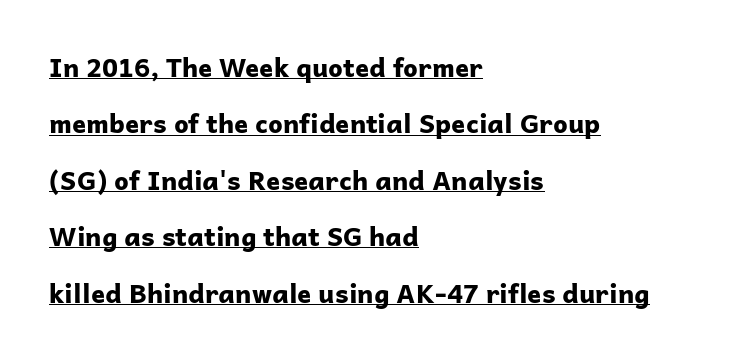
The image shows 26 px bold type, upright; set left-aligned, loose line spacing (2.17x), normal letter spacing, underlined.
